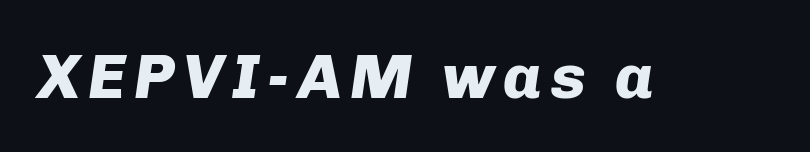
The axis of the letterforms is tilted away from vertical. The strip under each line holds only bare page. Do the characters align in a grid? No, the font is proportional. These lines carry a lot of weight — the face is fully bold.
